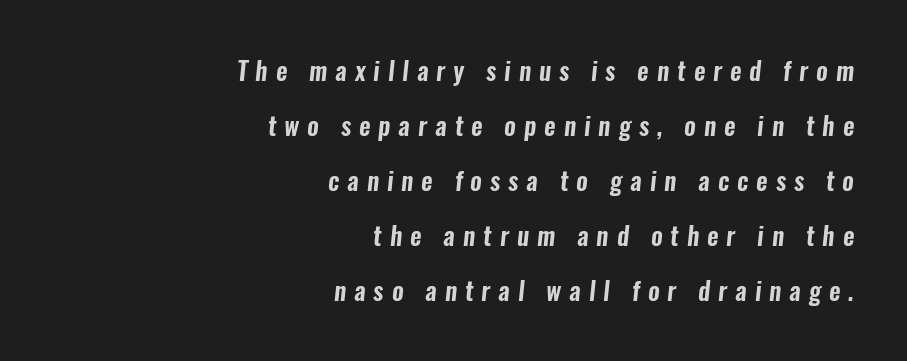
Reading down the column, the eye jumps a long way to each next line. Unmarked baselines from the first word to the last. Short and long lines alike share a common ending point at right. These lines have a slow, spaced-out rhythm from letter to letter.
